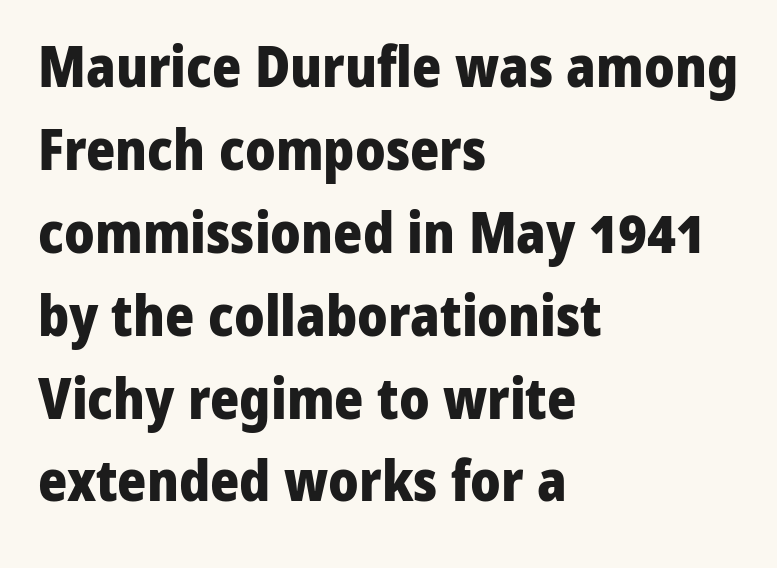
The characters display no serif detailing; their extremities are plain. Leading matches the norm, producing a regular column. The foot of each line stays bare and open. The letters advance in unequal steps, a hallmark of proportional type.
